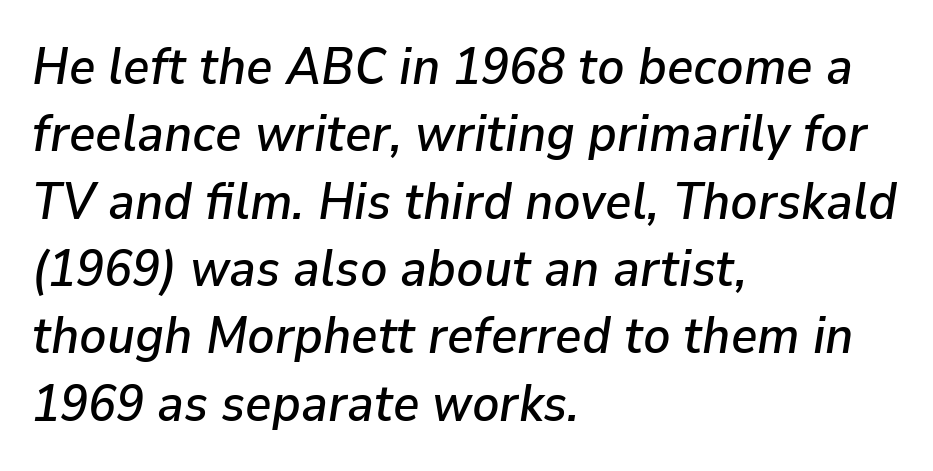
The gaps between neighbouring characters are ordinary and unremarkable. The specimen omits any rule beneath the text block's lines. Where is the straight margin? On the left. The block of text has a typical density, with ordinary space between rows. You could not count columns in this text — the font is proportionally spaced. Characters are canted at an angle relative to the baseline's perpendicular.
